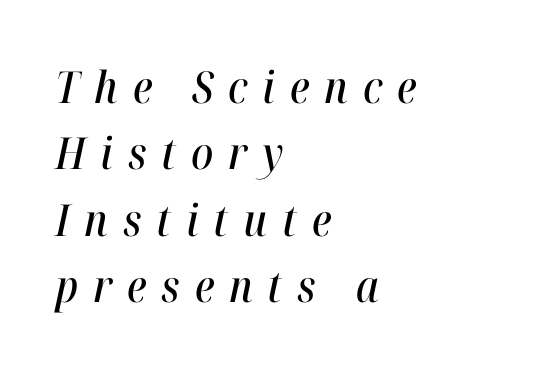
Q: Is the text italic (slanted)? A: Yes, it leans right by about 12 degrees.
Q: Is the text underlined? A: No.
Q: How is the paragraph aligned? A: Left-aligned.
Q: Is the spacing between letters normal or unusually wide? A: Unusually wide.
Q: Is the spacing between lines tight, normal or loose? A: Normal.
Q: Width (condensed, normal, or wide)? A: Condensed.
Q: Stroke contrast? A: High.
Q: x-height? A: Medium.
Q: Monospaced? A: No.
